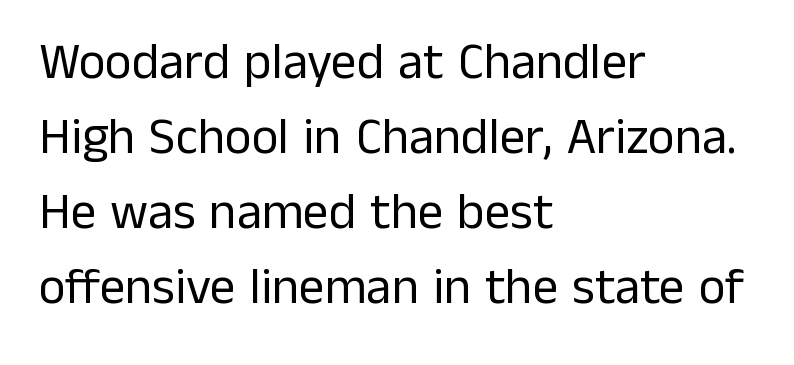
{"serif": "no", "italic": "no", "bold": "no", "weight": "regular", "width": "normal", "stroke_contrast": "low", "x_height": "medium", "monospaced": "no", "underline": "no", "align": "left", "line_spacing": "normal", "line_spacing_ratio": 1.47, "letter_spacing": "normal", "letter_spacing_em": 0.0, "glyph_px": 51}
